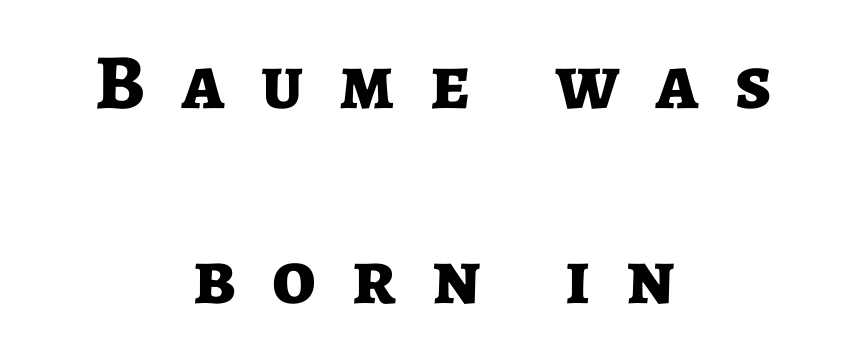
{"serif": "no", "italic": "no", "bold": "yes", "weight": "bold", "width": "normal", "stroke_contrast": "low", "x_height": "medium", "monospaced": "no", "underline": "no", "align": "center", "line_spacing": "loose", "line_spacing_ratio": 2.5, "letter_spacing": "wide", "letter_spacing_em": 0.46, "glyph_px": 78}
